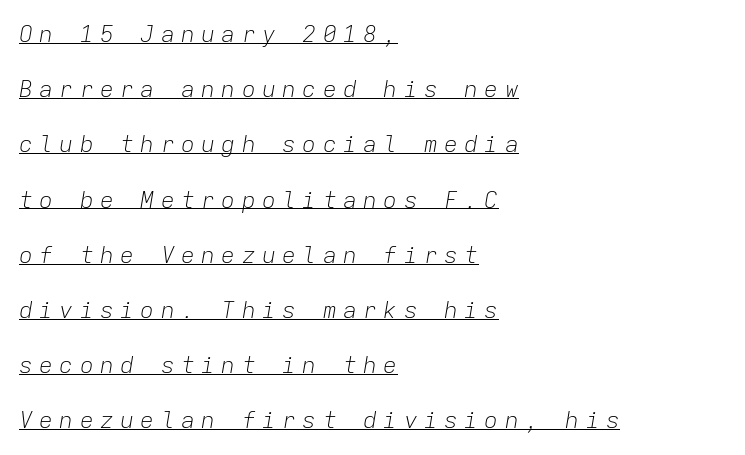
Vertical stems look standard width or narrower in stroke. Slanted lettering throughout. Between one letter and the next there's a generous, obvious gap. Compared with a centered layout, this one pins lines to the left instead.
